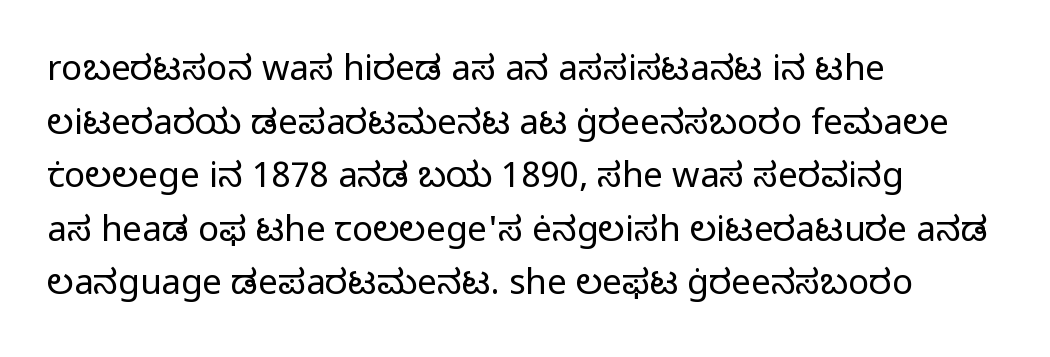
No chunkiness to these letters — they're not bold. The space beneath each line is pristine and unruled. Horizontally, the lines are justified to the leading edge only. The letters sit at their default tracking, neither squeezed nor spread.
